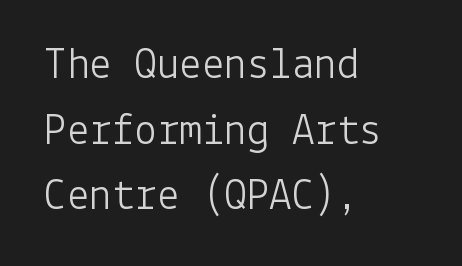
Q: Is the text bold? A: No.
Q: Is the text italic (slanted)? A: No, it is upright.
Q: Is the typeface a serif or a sans-serif typeface? A: Sans-serif.
Q: Is the text underlined? A: No.
Q: How is the paragraph aligned? A: Left-aligned.
Q: Is the spacing between letters normal or unusually wide? A: Normal.
Q: Is the spacing between lines tight, normal or loose? A: Normal.
Q: Width (condensed, normal, or wide)? A: Normal.
Q: Stroke contrast? A: Low.
Q: x-height? A: Medium.
